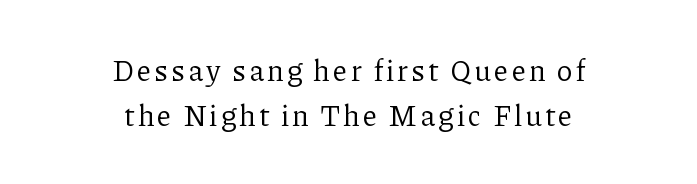
{"serif": "yes", "italic": "no", "bold": "no", "weight": "regular", "width": "normal", "stroke_contrast": "low", "x_height": "medium", "monospaced": "no", "underline": "no", "align": "center", "line_spacing": "normal", "line_spacing_ratio": 1.56, "glyph_px": 29}
